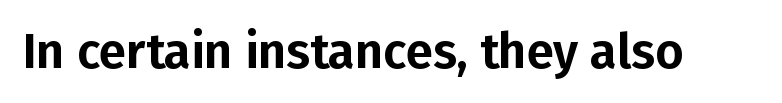
{"serif": "no", "italic": "no", "width": "normal", "stroke_contrast": "low", "x_height": "medium", "monospaced": "no", "underline": "no", "letter_spacing": "normal", "letter_spacing_em": 0.0, "glyph_px": 49}
